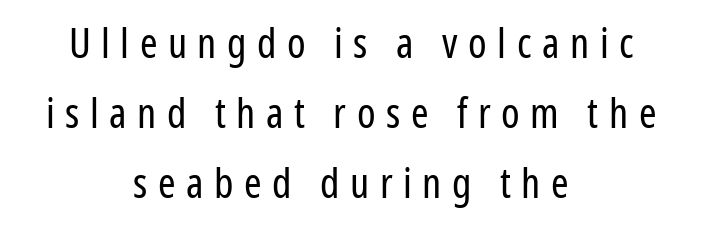
This sample uses an upright cut, with every glyph sitting square on the baseline. Proportional: the letters do not fall into vertical columns. The designer went with a sans here, leaving each stem footless. The baseline area is clear.
